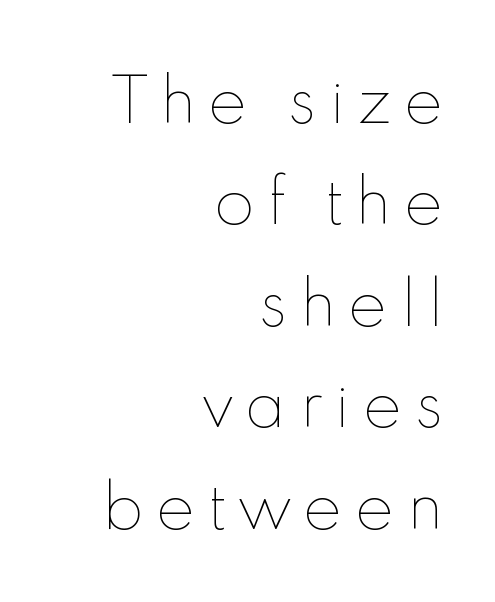
The rendering uses natural spacing where letterforms have individual widths. Tracking here is generous; glyphs stand well apart from one another. This sample is right-justified, so line beginnings fall wherever the words allow. The strip under each line holds only bare page.
